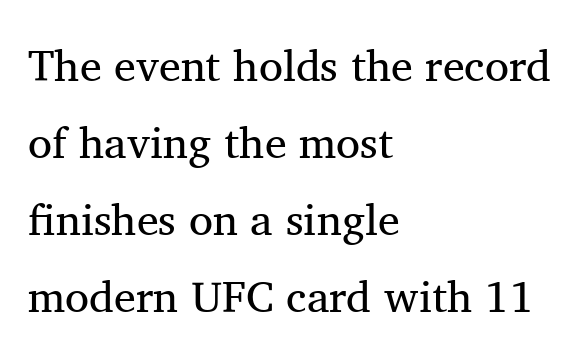
The image shows 44 px regular-weight serif type, upright; set left-aligned, line spacing 1.75x, normal letter spacing, not underlined; medium stroke contrast and a medium x-height.
